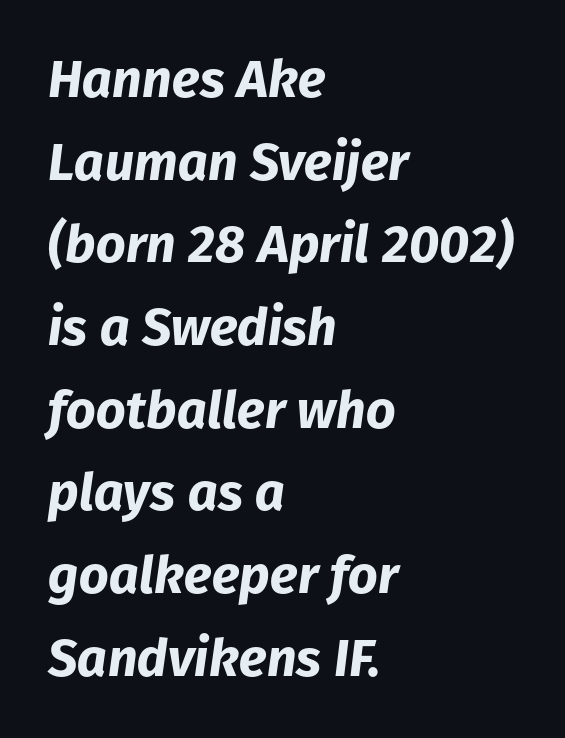
Q: Is the text bold? A: Yes.
Q: Is the text italic (slanted)? A: Yes, it leans right by about 8 degrees.
Q: Is the text underlined? A: No.
Q: How is the paragraph aligned? A: Left-aligned.
Q: Is the spacing between letters normal or unusually wide? A: Normal.
Q: Is the spacing between lines tight, normal or loose? A: Normal.
Q: Width (condensed, normal, or wide)? A: Normal.
Q: Stroke contrast? A: Low.
Q: x-height? A: Medium.
Q: Monospaced? A: No.
